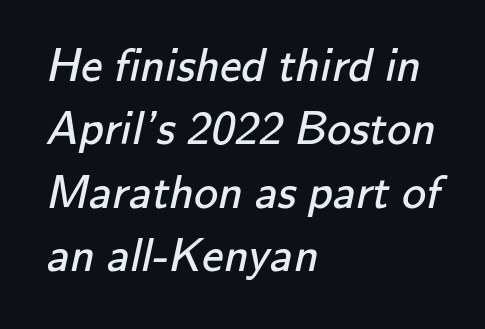
The passage shown is not bold in any degree. The line-height multiplier appears to be the usual default. The font family rendered here belongs to the sans-serif group. The rendering uses natural spacing where letterforms have individual widths. The words here are not underlined. Teacher's note: observe the even left margin — that is flush-left alignment.
